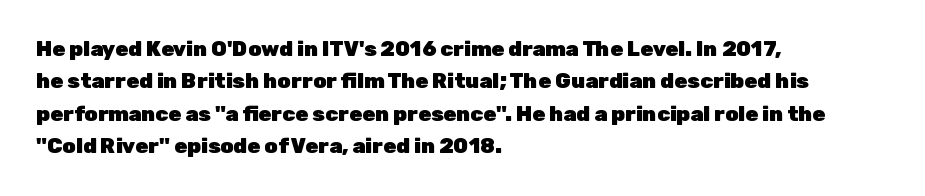
Q: Is the text bold? A: Yes.
Q: Is the text italic (slanted)? A: No, it is upright.
Q: Is the text underlined? A: No.
Q: How is the paragraph aligned? A: Left-aligned.
Q: Is the spacing between letters normal or unusually wide? A: Normal.
Q: Is the spacing between lines tight, normal or loose? A: Normal.
